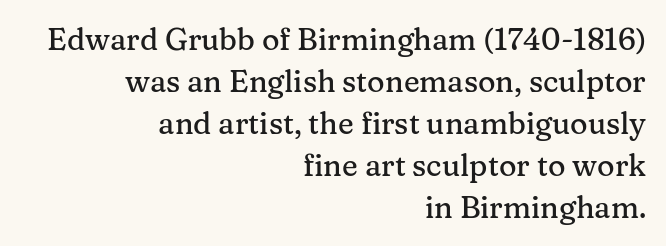
{"serif": "yes", "italic": "no", "width": "normal", "stroke_contrast": "medium", "x_height": "medium", "monospaced": "no", "underline": "no", "align": "right", "line_spacing": "normal", "line_spacing_ratio": 1.4, "letter_spacing": "normal", "letter_spacing_em": 0.0, "glyph_px": 30}
